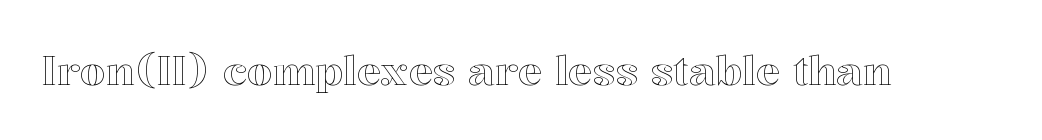
The image shows 41 px text type, upright; set normal letter spacing, not underlined; a medium x-height.
